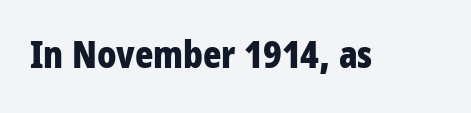
The letters advance in unequal steps, a hallmark of proportional type. Bare-footed words on every line. This is heavy type, rendered in bold. This is roman type, the default non-slanted kind. Serif or sans? Sans — the stroke terminals are bare.
